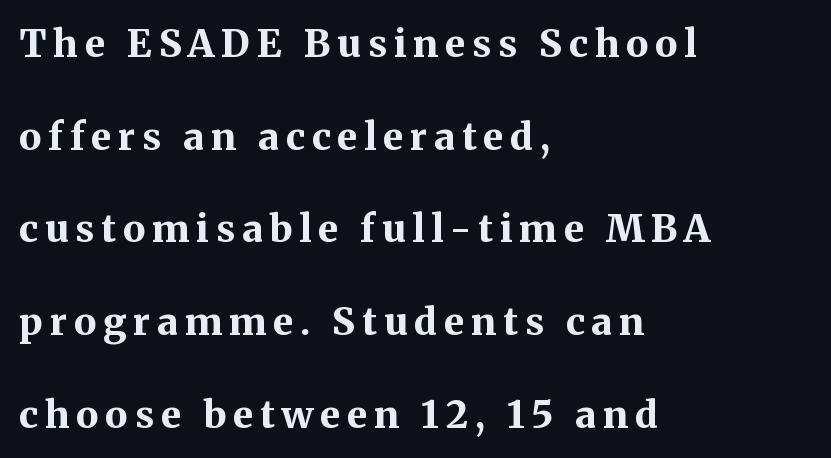
Think of a printed novel: that variable character pitch is what you see here. To sum up the face: it has serifs. Loosely led — the rows are spread out. Clear beneath every line of the passage. A classic flush-left, rag-right setting is used for this passage. Ascenders rise straight up at ninety degrees.
